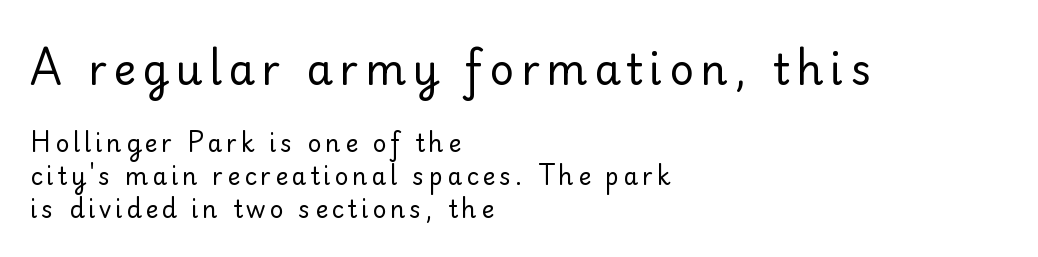
{"serif": "yes", "italic": "no", "bold": "no", "weight": "regular", "width": "normal", "stroke_contrast": "low", "x_height": "small", "monospaced": "no", "underline": "no", "align": "left", "line_spacing": "normal", "line_spacing_ratio": 1.37, "larger_block": "first", "size_ratio": 1.75, "glyph_px": 42}
